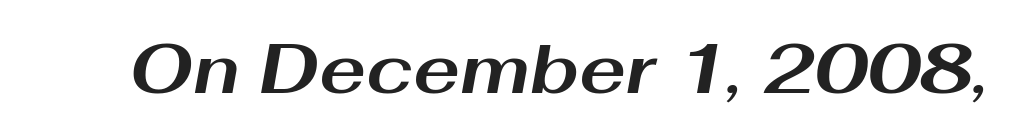
Each letter keeps its own natural width here, so spacing adapts to shape. A typesetter would mark this as italic. The horizontal fit of the characters is conventional and even. The characters look thick and weighty, a clear bold. Type without underlining.
